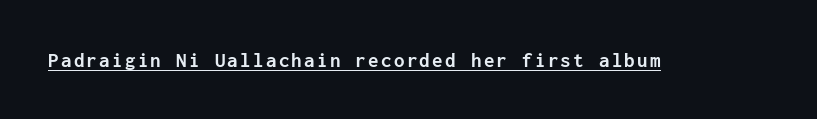
The image shows 21 px bold type, upright; set underlined.
